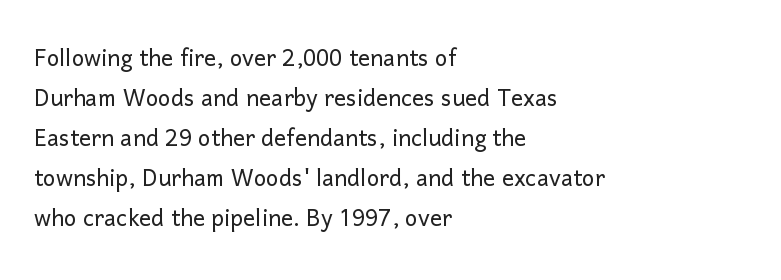
The image shows 30 px light sans-serif type, upright; set left-aligned, normal line spacing (1.33x), normal letter spacing, not underlined; low stroke contrast and a medium x-height.
